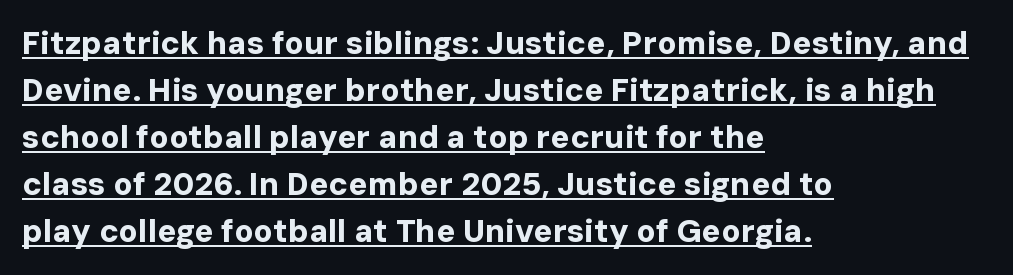
No extra tracking has been applied to these lines. These lines are set flush left with a ragged right edge. Tall strokes in this sample are plumb rather than angled. This is sans-serif lettering, the kind often seen on screens and signage.
